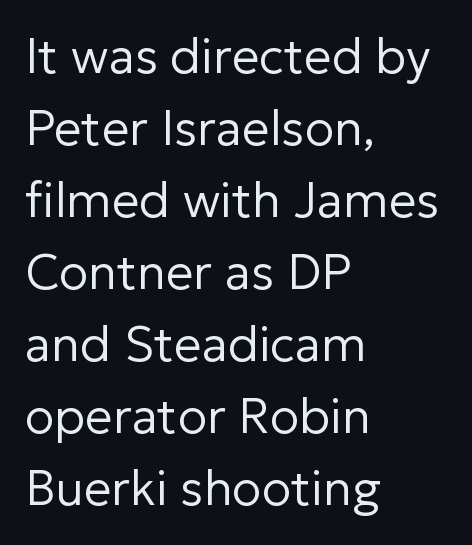
Think standard paragraph weight, or any step lighter than that. The specimen omits any rule beneath the text block's lines. In CSS terms this would be text-align: left. Baseline-to-baseline distance is the conventional proportion of letter height. What stands out about the letter spacing? Nothing — it is the standard amount.
